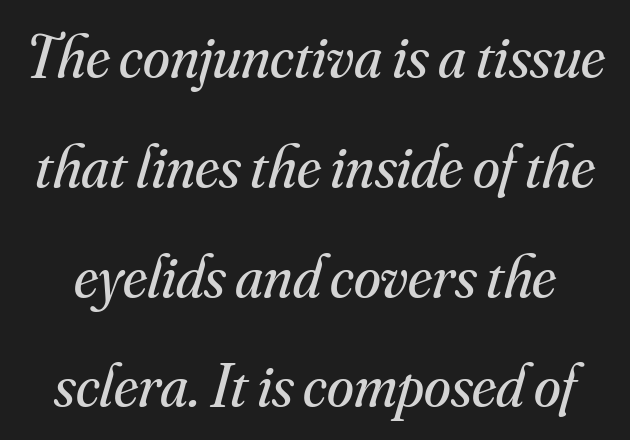
{"serif": "yes", "italic": "yes", "lean": "right", "slant_degrees": 16, "bold": "no", "weight": "regular", "width": "normal", "stroke_contrast": "medium", "x_height": "small", "monospaced": "no", "underline": "no", "line_spacing_ratio": 1.8, "letter_spacing": "normal", "letter_spacing_em": 0.0, "glyph_px": 61}
